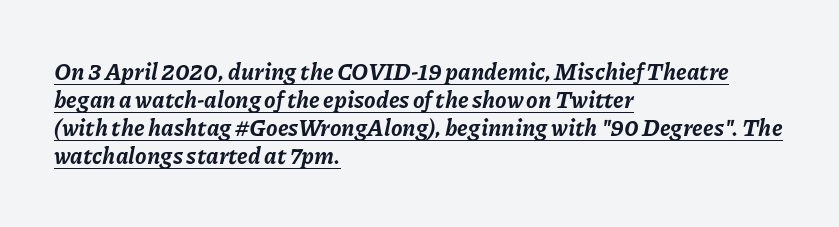
The image shows 23 px bold type, italic (leaning right); set left-aligned, line spacing 1.22x, normal letter spacing, underlined.
